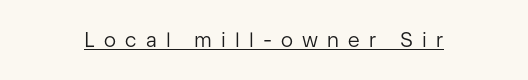
The image shows 20 px text type, upright; set unusually wide letter spacing (+0.46 em), underlined.
